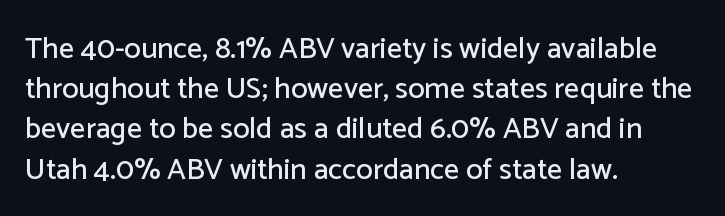
{"serif": "no", "italic": "no", "width": "normal", "stroke_contrast": "low", "x_height": "medium", "monospaced": "no", "underline": "no", "align": "left", "line_spacing": "normal", "line_spacing_ratio": 1.34, "letter_spacing": "normal", "letter_spacing_em": 0.0, "glyph_px": 30}
